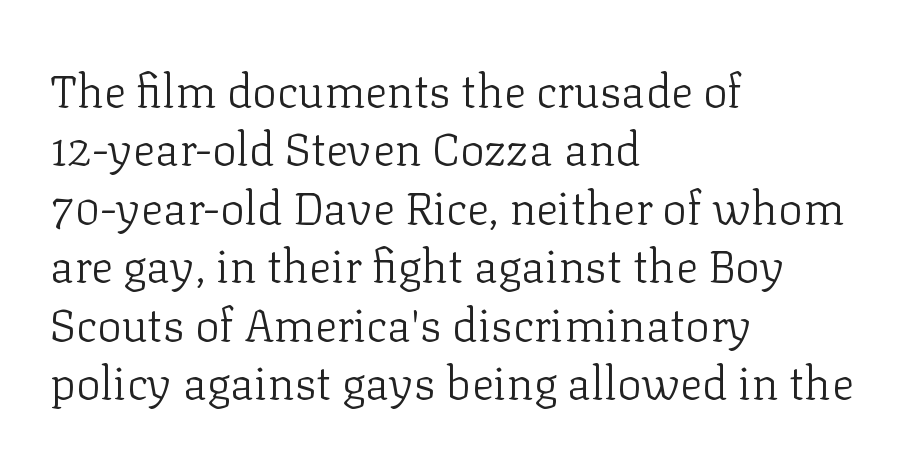
Between one letter and the next there's only the usual sliver of space. Quick note: not italic, upright. Examine the stroke ends and you'll spot serifs. Horizontal bands of white between lines are of average thickness.
